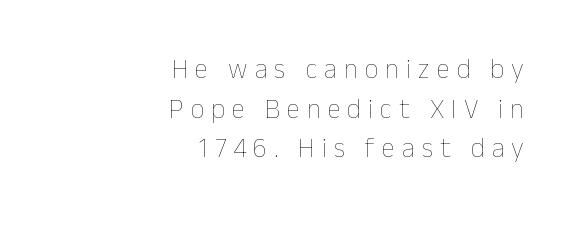
{"italic": "no", "bold": "no", "underline": "no", "align": "right", "line_spacing": "normal", "line_spacing_ratio": 1.47, "letter_spacing": "wide", "letter_spacing_em": 0.26, "glyph_px": 27}
